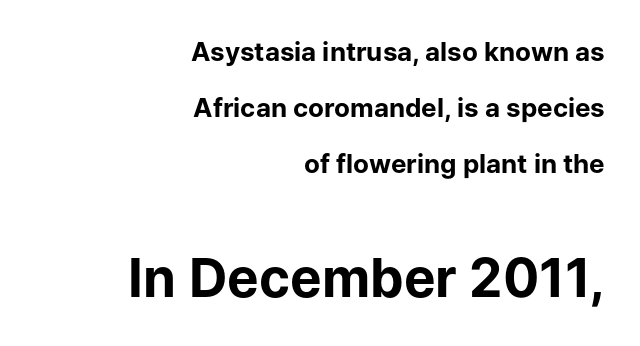
The image shows 53 px bold sans-serif type, upright; set right-aligned, loose line spacing (2.15x), normal letter spacing, not underlined; the second (bottom) block is 2.04x larger; low stroke contrast and a medium x-height.
